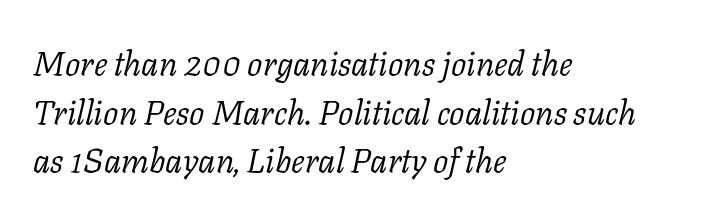
{"serif": "yes", "italic": "yes", "lean": "right", "slant_degrees": 11, "bold": "no", "weight": "light", "width": "normal", "stroke_contrast": "low", "x_height": "medium", "monospaced": "no", "underline": "no", "align": "left", "line_spacing": "normal", "line_spacing_ratio": 1.43, "letter_spacing": "normal", "letter_spacing_em": 0.0, "glyph_px": 34}
